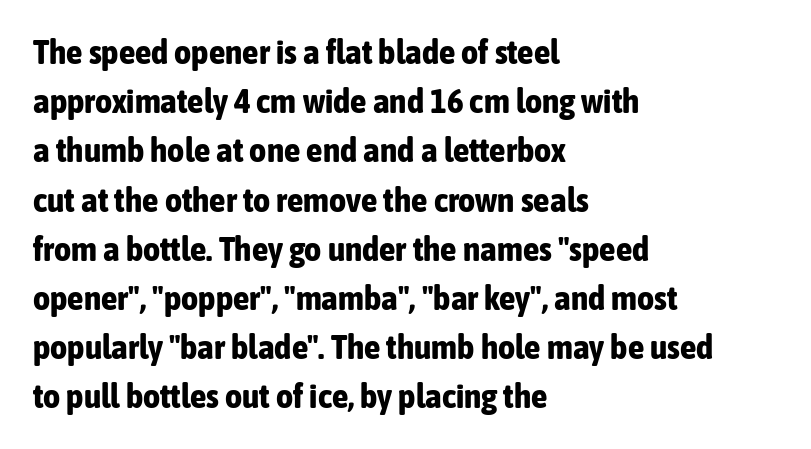
{"serif": "no", "italic": "no", "bold": "yes", "weight": "bold", "width": "condensed", "stroke_contrast": "low", "x_height": "medium", "monospaced": "no", "underline": "no", "align": "left", "line_spacing": "normal", "line_spacing_ratio": 1.49, "letter_spacing": "normal", "letter_spacing_em": 0.0, "glyph_px": 33}
